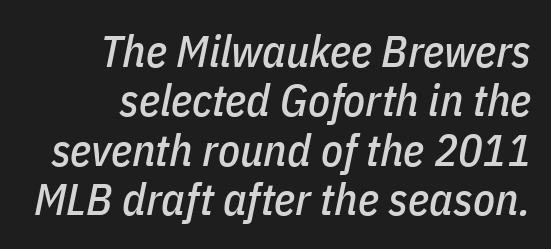
{"italic": "yes", "lean": "right", "slant_degrees": 11, "width": "condensed", "stroke_contrast": "low", "x_height": "medium", "monospaced": "no", "underline": "no", "align": "right", "line_spacing": "tight", "line_spacing_ratio": 1.1, "letter_spacing": "normal", "letter_spacing_em": 0.0, "glyph_px": 45}
